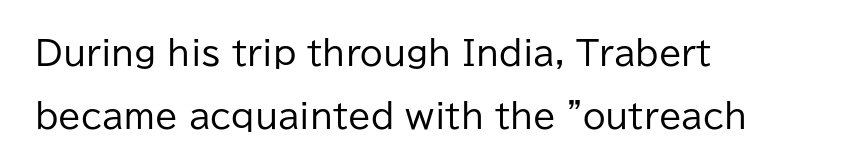
Left-aligned paragraph, ragged on the right. The lines are spread far apart with generous leading. Heaviness? Minimal to ordinary, like unemphasized prose. Beneath every word, the page is bare.
